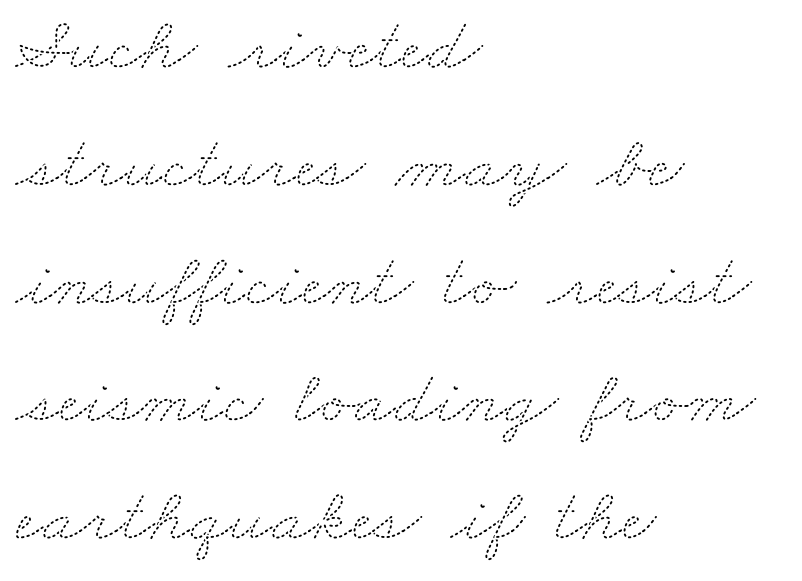
{"bold": "no", "weight": "thin", "width": "wide", "stroke_contrast": "medium", "x_height": "small", "monospaced": "no", "underline": "no", "align": "left", "line_spacing": "normal", "line_spacing_ratio": 1.55, "letter_spacing": "normal", "letter_spacing_em": 0.0, "glyph_px": 76}
